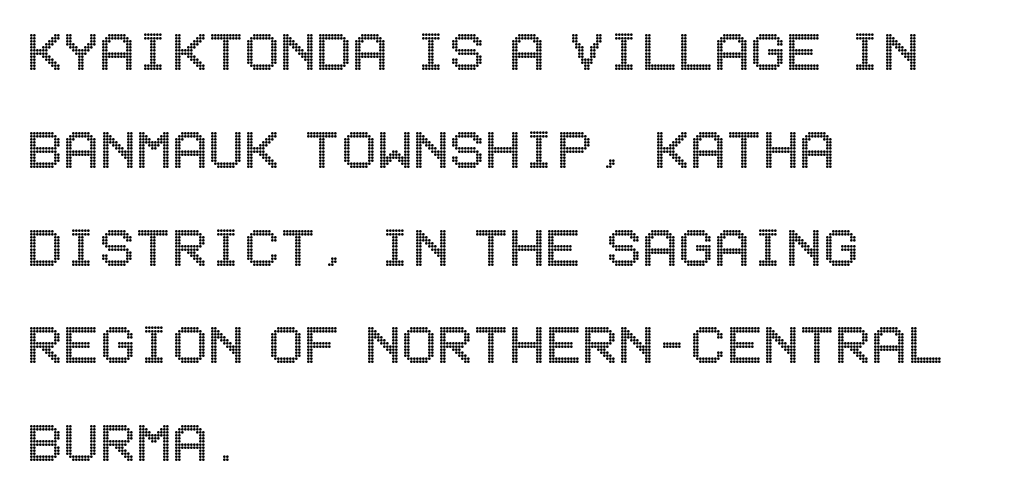
The image shows 67 px condensed type, upright; set left-aligned, normal line spacing (1.46x), normal letter spacing, not underlined; a large x-height.
